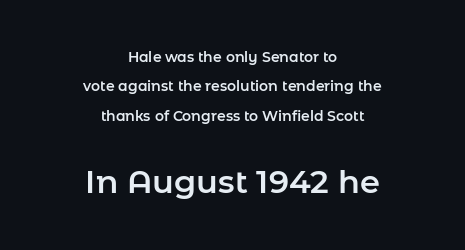
The composition opens small and finishes big. Beneath every word, the page is bare. Widely set lines give the paragraph a tall, airy silhouette. The text was rendered using a sans face with plain stroke endings.
